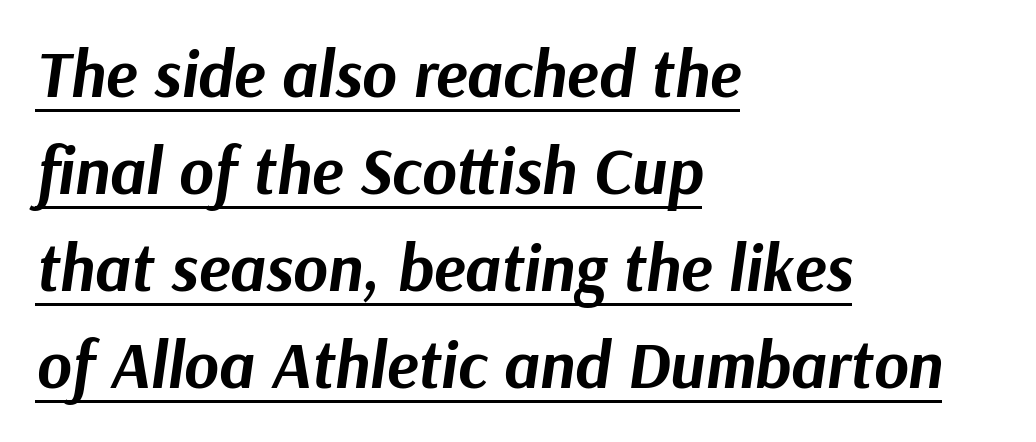
The image shows 66 px bold type, italic (leaning right); set left-aligned, normal line spacing (1.47x), normal letter spacing, underlined; medium stroke contrast and a medium x-height.
